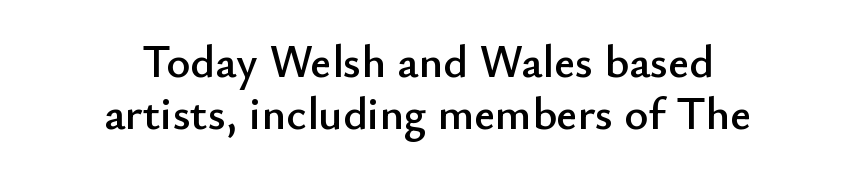
The image shows 46 px sans-serif type, upright; set centered, tight line spacing (1.12x), normal letter spacing, not underlined; low stroke contrast and a small x-height.
